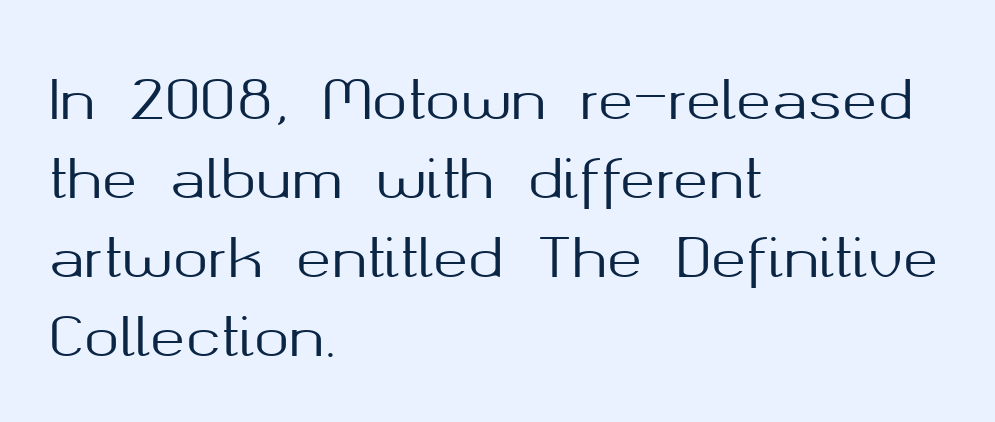
Q: Is the text italic (slanted)? A: No, it is upright.
Q: Is the typeface a serif or a sans-serif typeface? A: Sans-serif.
Q: Is the text underlined? A: No.
Q: How is the paragraph aligned? A: Left-aligned.
Q: Is the spacing between letters normal or unusually wide? A: Normal.
Q: Is the spacing between lines tight, normal or loose? A: Normal.
Q: Width (condensed, normal, or wide)? A: Normal.
Q: Stroke contrast? A: Medium.
Q: x-height? A: Medium.
Q: Monospaced? A: No.
